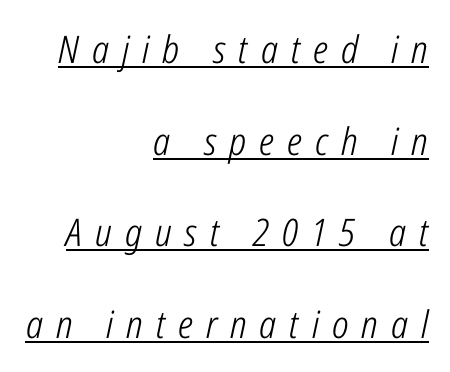
Here the designer chose a conventional face with non-uniform glyph widths. A typesetter would call this leading open, well beyond the default. Each word looks stretched out because of the extra space between its letters. What decoration does the sample have? An underline. Emphasis-style slanted type is in use. The paragraph has a hard right edge and a soft left edge.
